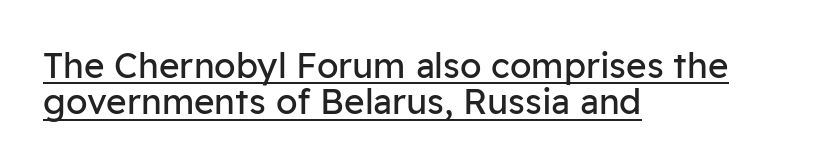
The image shows 35 px regular-weight sans-serif type, upright; set left-aligned, tight line spacing (1.04x), normal letter spacing, underlined; low stroke contrast and a medium x-height.
